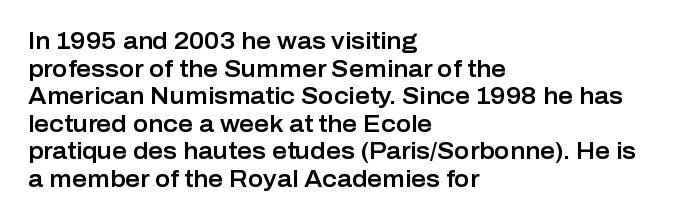
The image shows 23 px text type, upright; set left-aligned, line spacing 1.2x, normal letter spacing, not underlined.
